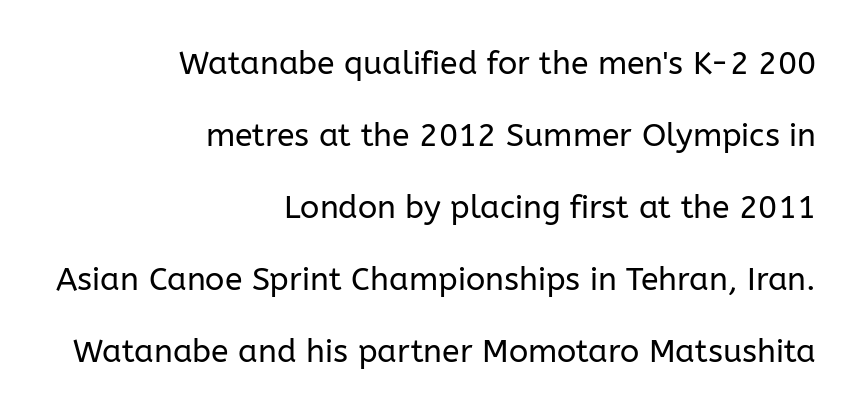
Q: Is the text bold? A: No.
Q: Is the text italic (slanted)? A: No, it is upright.
Q: Is the typeface a serif or a sans-serif typeface? A: Sans-serif.
Q: Is the text underlined? A: No.
Q: How is the paragraph aligned? A: Right-aligned.
Q: Is the spacing between letters normal or unusually wide? A: Normal.
Q: Is the spacing between lines tight, normal or loose? A: Loose.
Q: Width (condensed, normal, or wide)? A: Normal.
Q: Stroke contrast? A: Low.
Q: x-height? A: Medium.
Q: Monospaced? A: No.
